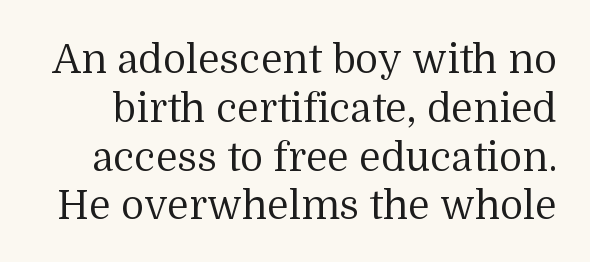
Check under the words: just untouched page. Is the letter spacing exaggerated? No — it looks like the ordinary default. The face used here is seriffed, in the tradition of book romans. Is this a fixed-width face? No — the glyphs have proportional, varying widths.
